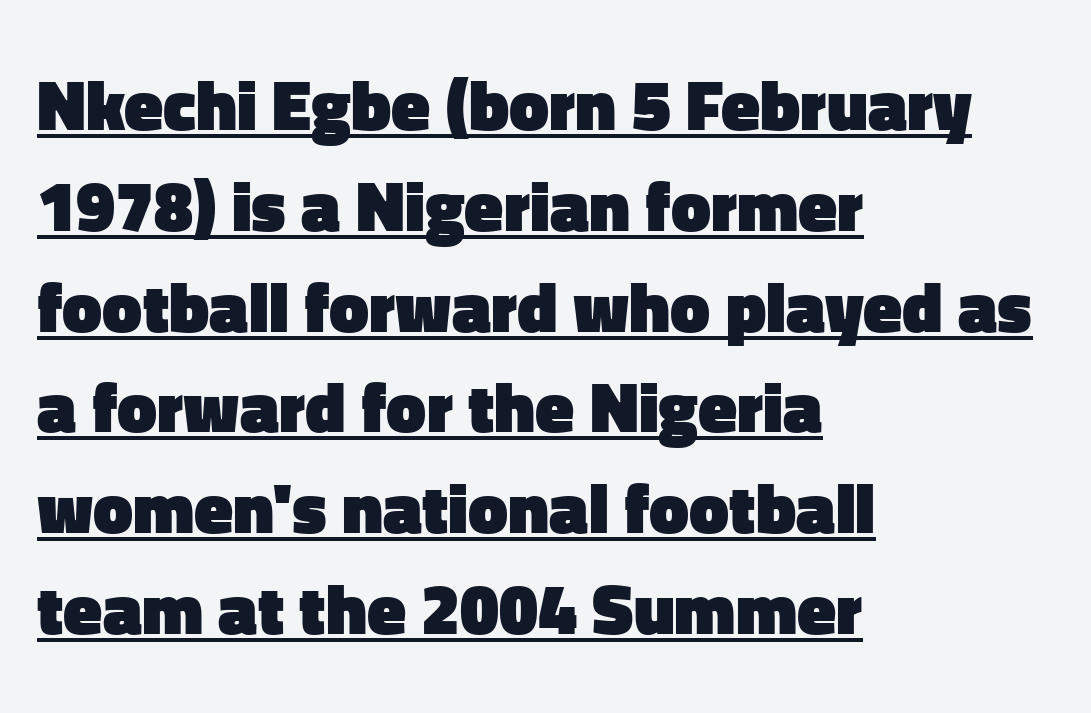
{"serif": "no", "italic": "no", "bold": "yes", "weight": "heavy", "width": "normal", "stroke_contrast": "low", "x_height": "medium", "monospaced": "no", "underline": "yes", "align": "left", "line_spacing": "normal", "line_spacing_ratio": 1.42, "letter_spacing": "normal", "letter_spacing_em": 0.0, "glyph_px": 71}
